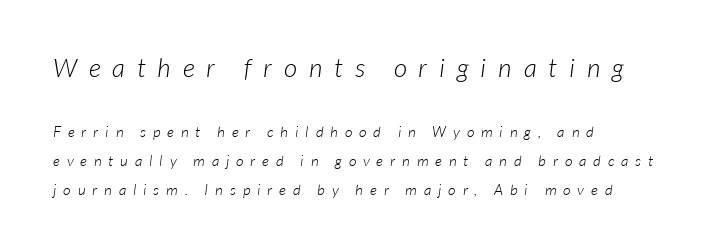
The image shows 26 px text type; set left-aligned, loose line spacing (1.91x), unusually wide letter spacing (+0.46 em), not underlined; the first (top) block is 1.73x larger.
